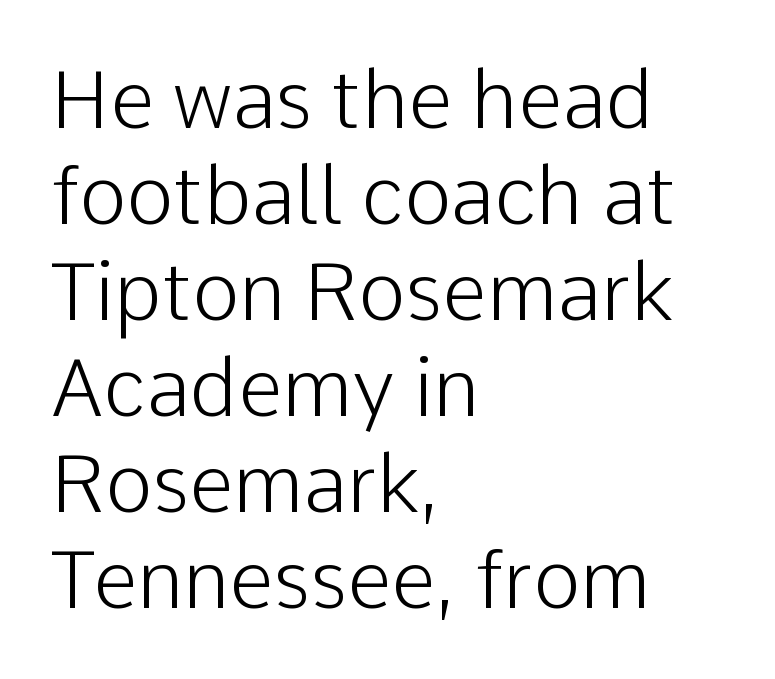
The image shows 80 px light sans-serif type, upright; set left-aligned, line spacing 1.2x, normal letter spacing, not underlined; low stroke contrast and a medium x-height.
